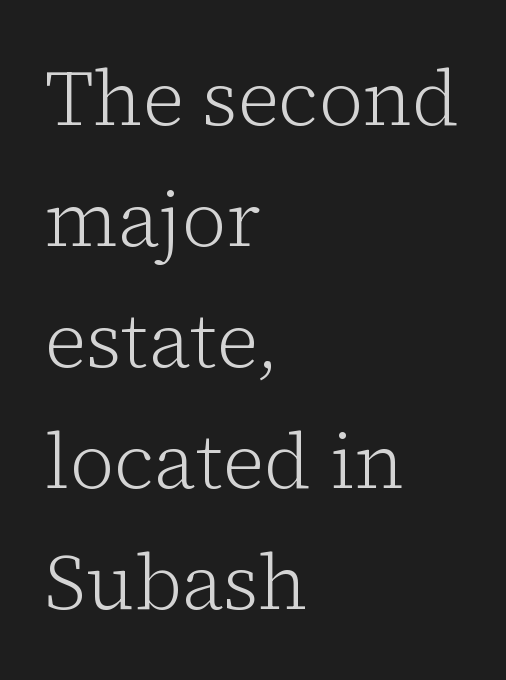
The image shows 77 px light serif type, upright; set left-aligned, normal line spacing (1.57x), normal letter spacing, not underlined; low stroke contrast and a medium x-height.
